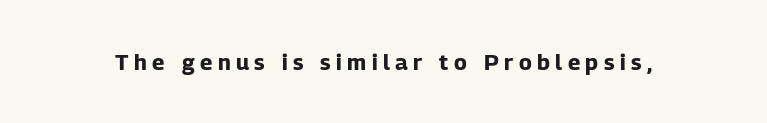
{"italic": "no", "bold": "yes", "underline": "no", "letter_spacing": "wide", "letter_spacing_em": 0.25, "glyph_px": 22}
